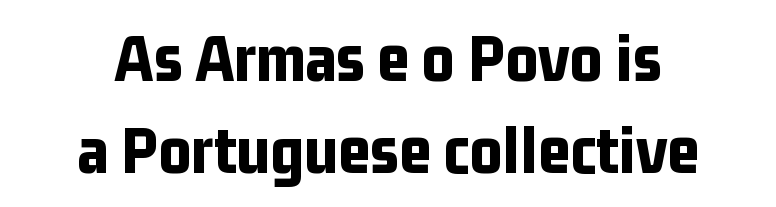
The image shows 70 px bold, condensed sans-serif type, upright; set centered, normal line spacing (1.32x), normal letter spacing, not underlined; low stroke contrast and a medium x-height.
